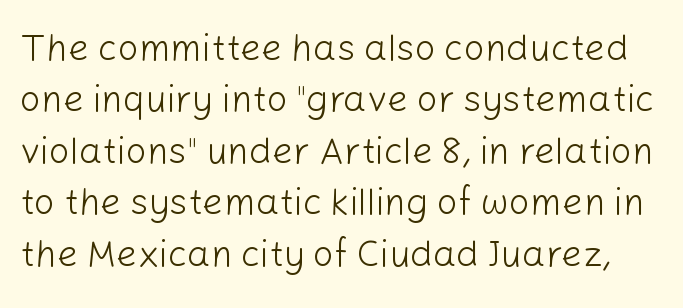
Honestly, there is no underline to notice here at all. The rendering uses a moderate line-height, typical for paragraphs. Compared with typical body copy, the letter spacing here is the same. The letters stand straight up with perfectly vertical stems. Each letter's strokes conclude bluntly, with no projecting serifs. Looks like regular typesetting: each glyph gets only the width it needs.
